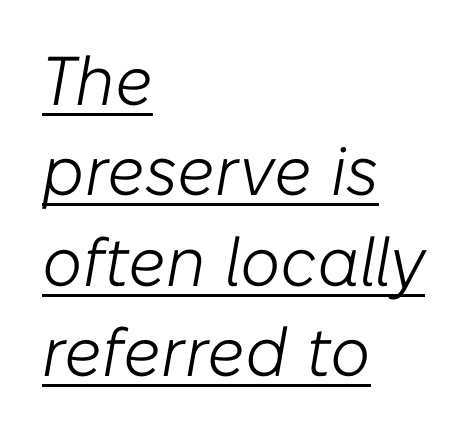
Q: Is the text bold? A: No.
Q: Is the text italic (slanted)? A: Yes, it leans right by about 10 degrees.
Q: Is the text underlined? A: Yes.
Q: How is the paragraph aligned? A: Left-aligned.
Q: Is the spacing between letters normal or unusually wide? A: Normal.
Q: Is the spacing between lines tight, normal or loose? A: Normal.
Q: Width (condensed, normal, or wide)? A: Normal.
Q: Stroke contrast? A: Low.
Q: x-height? A: Medium.
Q: Monospaced? A: No.
